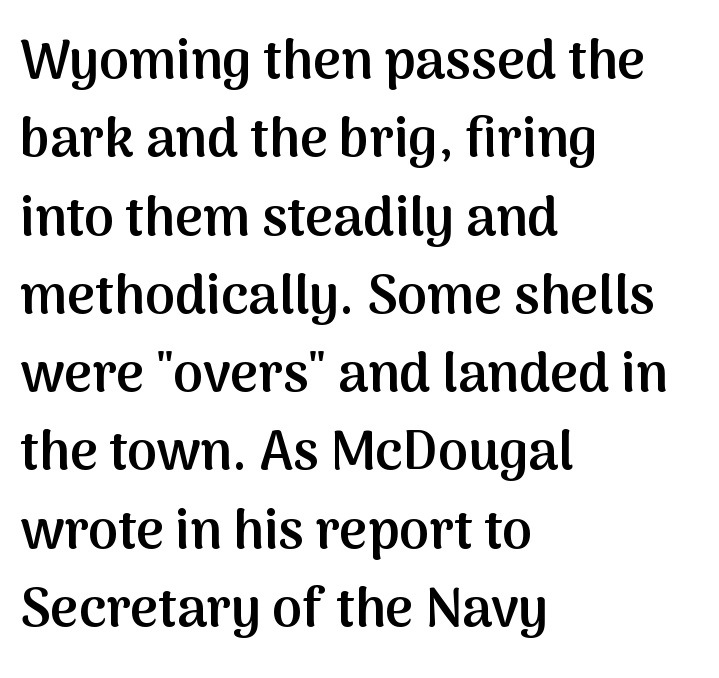
{"serif": "no", "italic": "no", "bold": "semi", "weight": "semibold", "width": "normal", "stroke_contrast": "medium", "x_height": "medium", "monospaced": "no", "underline": "no", "align": "left", "line_spacing": "normal", "line_spacing_ratio": 1.45, "letter_spacing": "normal", "letter_spacing_em": 0.0, "glyph_px": 54}
